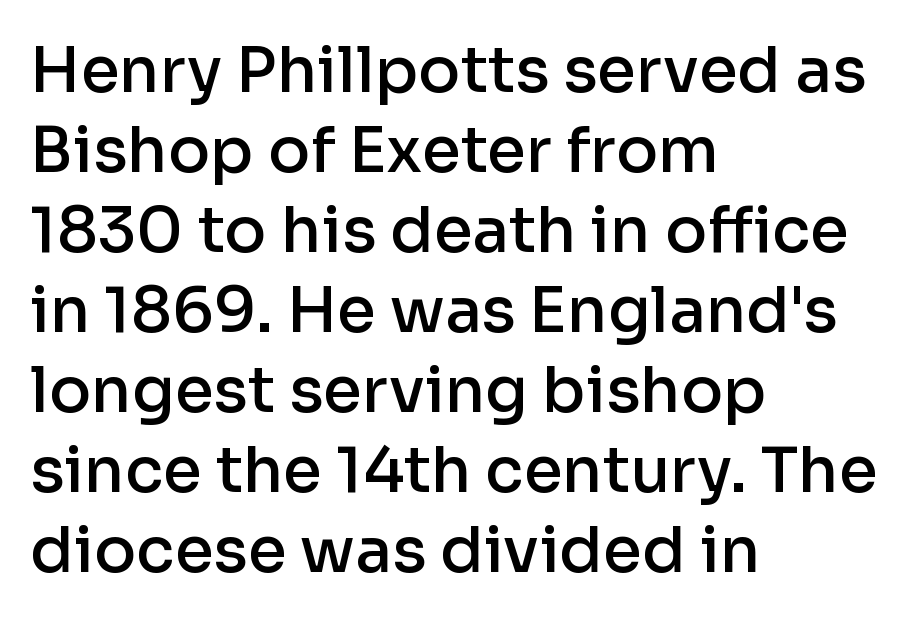
Q: Is the text bold? A: Semi-bold.
Q: Is the text italic (slanted)? A: No, it is upright.
Q: Is the typeface a serif or a sans-serif typeface? A: Sans-serif.
Q: Is the text underlined? A: No.
Q: How is the paragraph aligned? A: Left-aligned.
Q: Is the spacing between letters normal or unusually wide? A: Normal.
Q: Is the spacing between lines tight, normal or loose? A: Normal.
Q: Width (condensed, normal, or wide)? A: Normal.
Q: Stroke contrast? A: Low.
Q: x-height? A: Medium.
Q: Monospaced? A: No.
